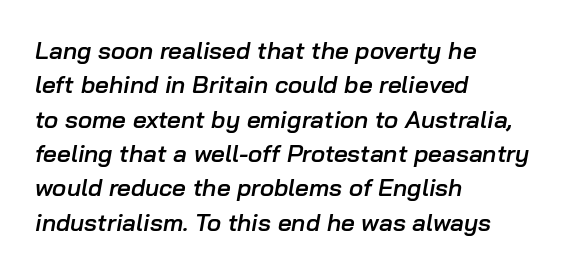
Q: Is the text bold? A: Semi-bold.
Q: Is the text italic (slanted)? A: Yes, it leans right by about 10 degrees.
Q: Is the text underlined? A: No.
Q: How is the paragraph aligned? A: Left-aligned.
Q: Is the spacing between letters normal or unusually wide? A: Normal.
Q: Is the spacing between lines tight, normal or loose? A: Normal.
